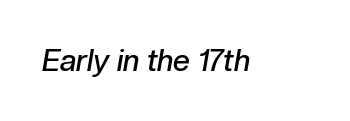
Q: Is the text bold? A: Semi-bold.
Q: Is the text italic (slanted)? A: Yes, it leans right by about 10 degrees.
Q: Is the text underlined? A: No.
Q: Is the spacing between letters normal or unusually wide? A: Normal.
Q: Width (condensed, normal, or wide)? A: Normal.
Q: Stroke contrast? A: Low.
Q: x-height? A: Medium.
Q: Monospaced? A: No.
